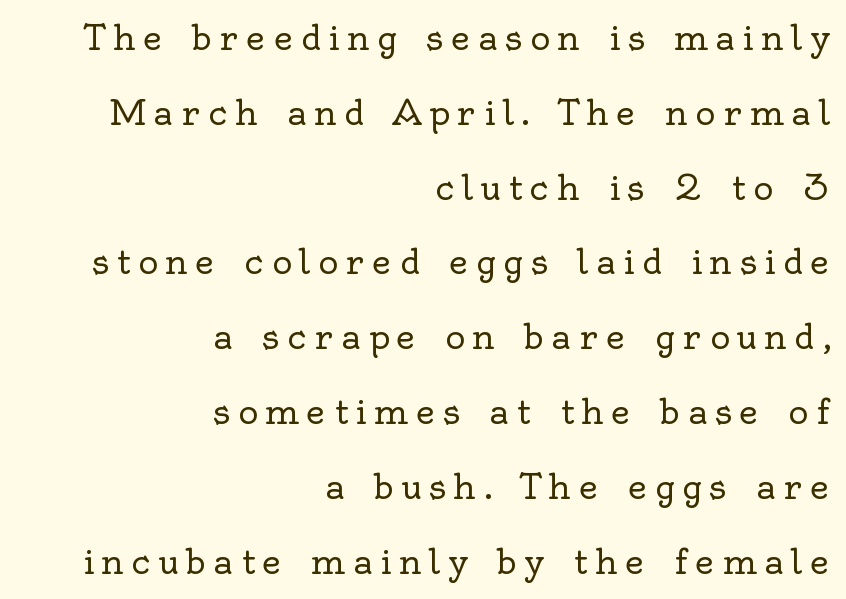
Leading is clearly above the norm, producing a sparse column. In terms of letterform style, serifs are clearly present. Character widths vary here, with narrow letters taking less room than wide ones. The type sits square on the baseline with zero lean. Honestly, there is no underline to notice here at all. Reading down the block, your eye finds every line finishing at a fixed right position.
